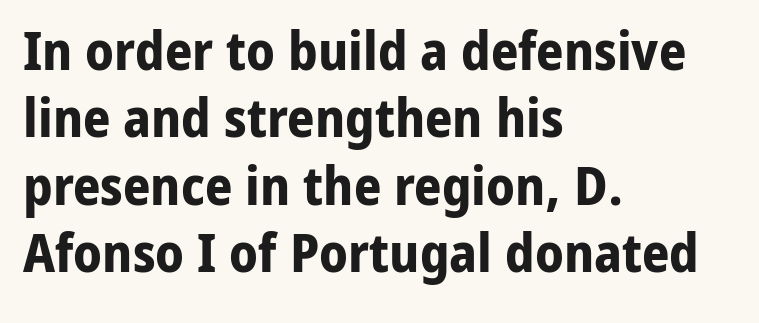
Q: Is the text bold? A: Yes.
Q: Is the text italic (slanted)? A: No, it is upright.
Q: Is the typeface a serif or a sans-serif typeface? A: Sans-serif.
Q: Is the text underlined? A: No.
Q: How is the paragraph aligned? A: Left-aligned.
Q: Is the spacing between letters normal or unusually wide? A: Normal.
Q: Is the spacing between lines tight, normal or loose? A: Normal.
Q: Width (condensed, normal, or wide)? A: Normal.
Q: Stroke contrast? A: Low.
Q: x-height? A: Medium.
Q: Monospaced? A: No.
